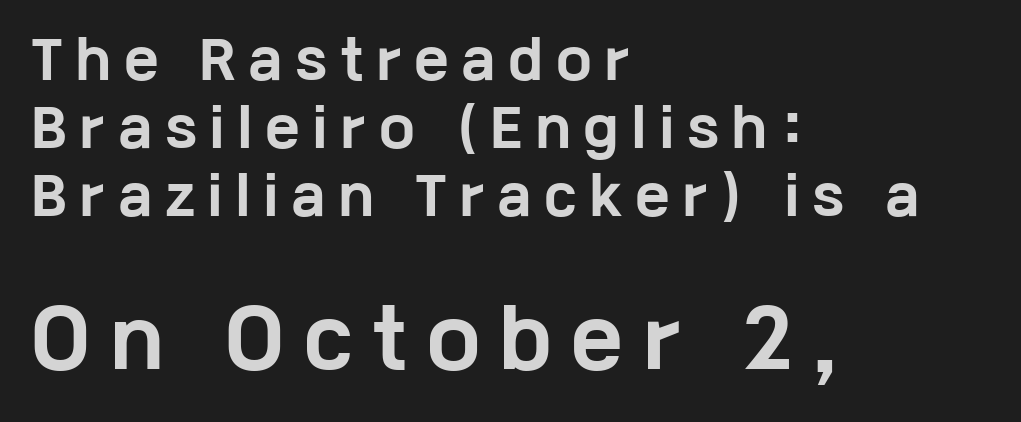
The rows are spaced the way most documents space them. The characters display no serif detailing; their extremities are plain. No italicization has been applied; the sample stays upright. Two sizes are in play, and the larger belongs to the second block. Bare-footed words on every line. Weight: bold.
